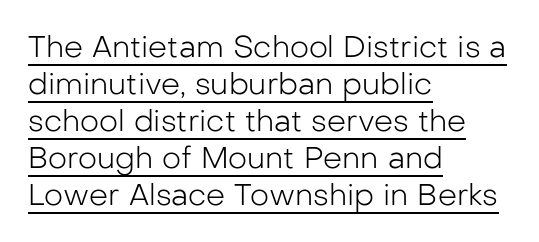
Is the block centered? No — it sits flush against the left margin. Ascenders rise straight up at ninety degrees. Tracking here is standard; glyphs follow each other at the usual distance. Weight: not bold — regular or lighter.
